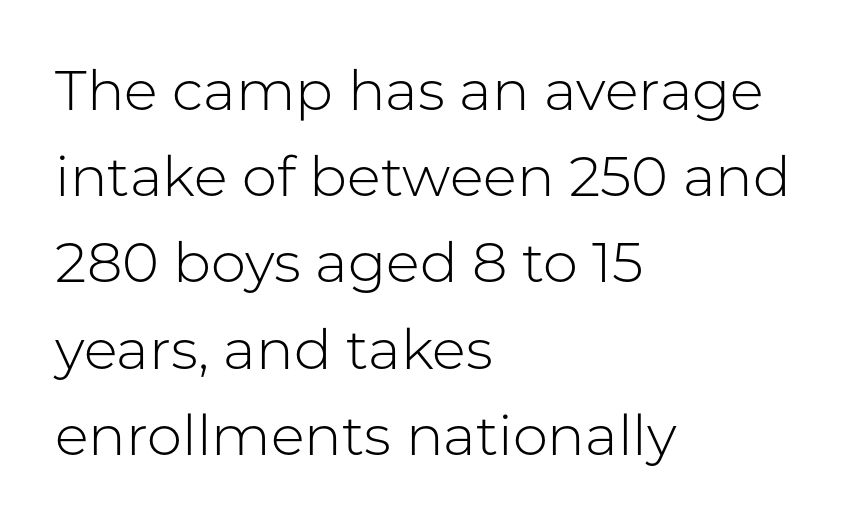
Compared with typical paragraphs, the rows here are spaced about the same. Descenders are the only things crossing below the line. Italic? Not at all — the glyphs are vertical. This sample uses a sans-serif face. The characters are drawn with everyday or finer stroke widths. One-word summary of the alignment: left.
